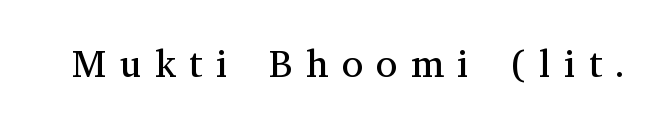
Q: Is the text bold? A: No.
Q: Is the text italic (slanted)? A: No, it is upright.
Q: Is the typeface a serif or a sans-serif typeface? A: Serif.
Q: Is the text underlined? A: No.
Q: Is the spacing between letters normal or unusually wide? A: Unusually wide.
Q: Width (condensed, normal, or wide)? A: Normal.
Q: Stroke contrast? A: Medium.
Q: x-height? A: Medium.
Q: Monospaced? A: No.
